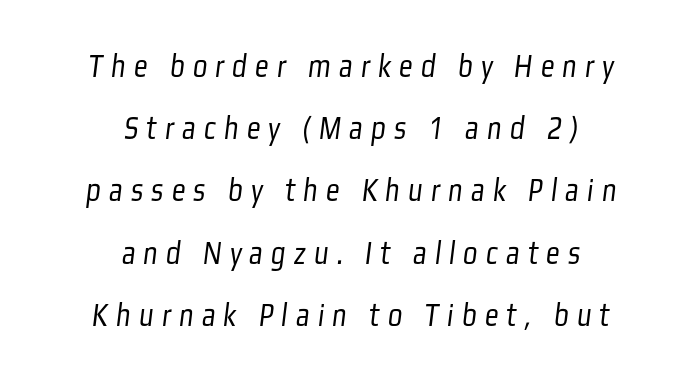
The image shows 34 px light, condensed sans-serif type; set centered, line spacing 1.83x, unusually wide letter spacing (+0.24 em), not underlined; low stroke contrast and a medium x-height.
